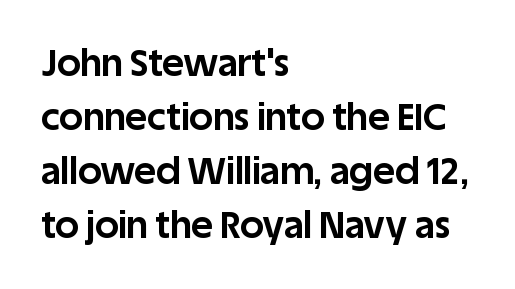
The image shows 37 px bold sans-serif type, upright; set left-aligned, normal line spacing (1.46x), normal letter spacing, not underlined; low stroke contrast and a large x-height.
